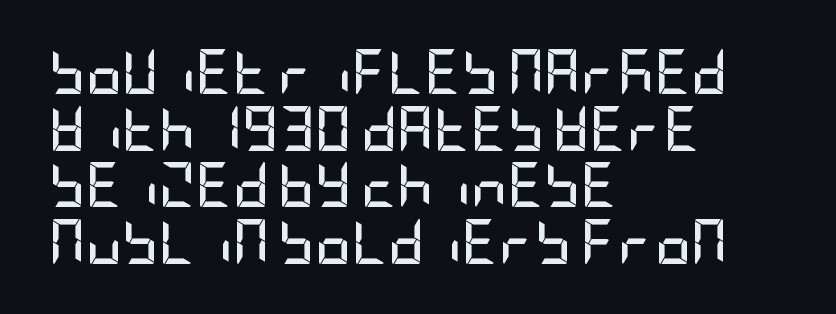
{"serif": "no", "italic": "no", "bold": "yes", "weight": "semibold", "width": "condensed", "stroke_contrast": "low", "x_height": "large", "underline": "no", "align": "left", "line_spacing": "normal", "line_spacing_ratio": 1.26, "letter_spacing": "normal", "letter_spacing_em": 0.0, "glyph_px": 45}
